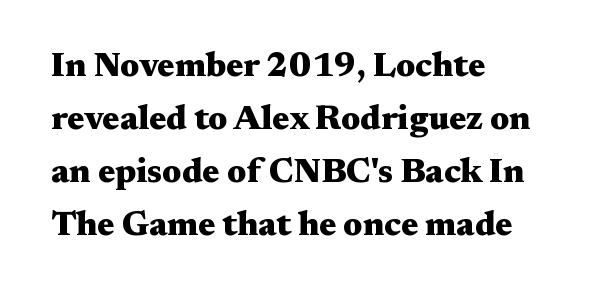
This rendering features lettering with no underline. The tracking reads as untouched default to a designer's eye. Strong, thick strokes mark this as bold type. Looks like regular typesetting: each glyph gets only the width it needs.
